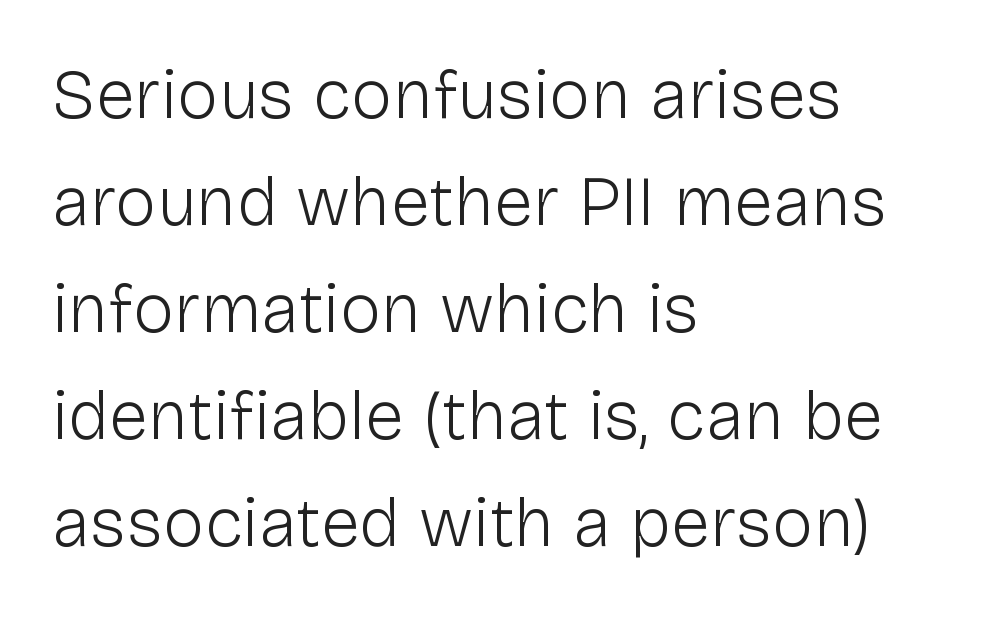
The rag falls on the right side of this text block. Caption: face not bold, strokes unweighted. Descender tails drop into unmarked territory. Notice how descenders clear the ascenders below comfortably — that's standard leading. Each word holds together tightly as a unit, with standard inter-letter gaps. These lines are composed in type without serifs.
